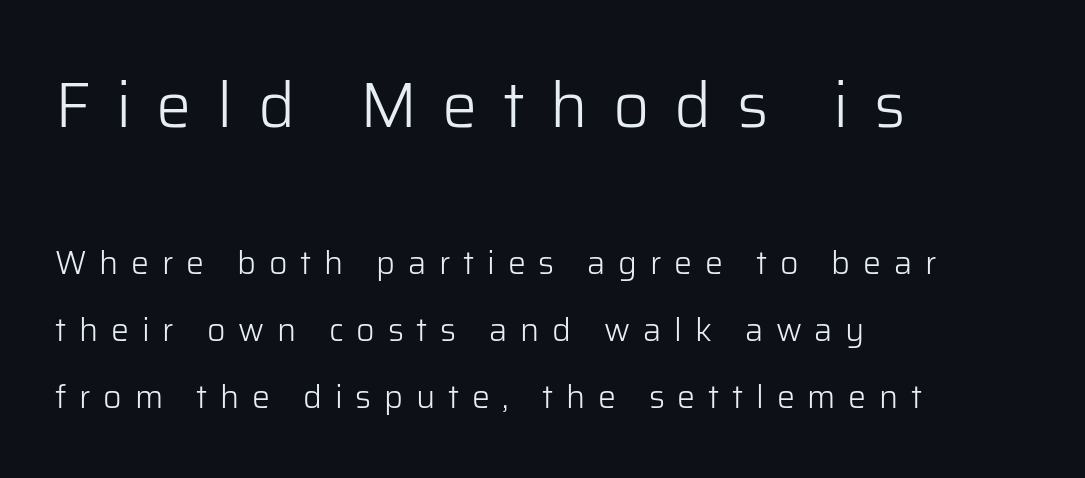
{"serif": "no", "italic": "no", "bold": "no", "weight": "light", "width": "normal", "stroke_contrast": "low", "x_height": "medium", "monospaced": "no", "underline": "no", "align": "left", "line_spacing": "loose", "line_spacing_ratio": 2.09, "letter_spacing": "wide", "letter_spacing_em": 0.4, "larger_block": "first", "size_ratio": 1.97, "glyph_px": 63}
